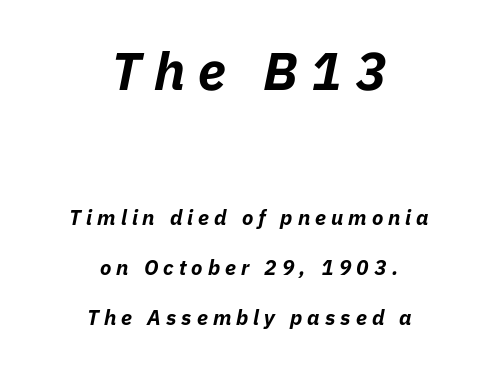
The image shows 53 px bold type, italic (leaning right); set centered, loose line spacing (2.37x), unusually wide letter spacing (+0.24 em), not underlined; the first (top) block is 2.52x larger; low stroke contrast and a medium x-height.
